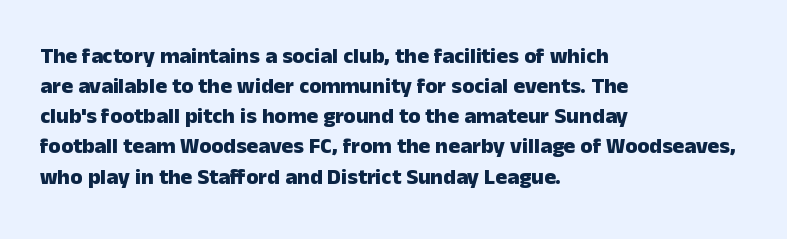
The image shows 22 px bold type, upright; set left-aligned, normal line spacing (1.37x), normal letter spacing, not underlined.
